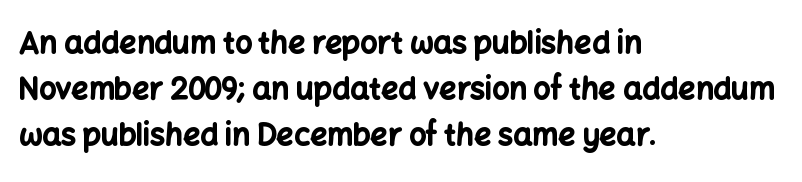
{"serif": "no", "italic": "no", "bold": "yes", "weight": "bold", "width": "normal", "stroke_contrast": "low", "x_height": "medium", "monospaced": "no", "underline": "no", "align": "left", "line_spacing": "normal", "line_spacing_ratio": 1.54, "letter_spacing": "normal", "letter_spacing_em": 0.0, "glyph_px": 30}
